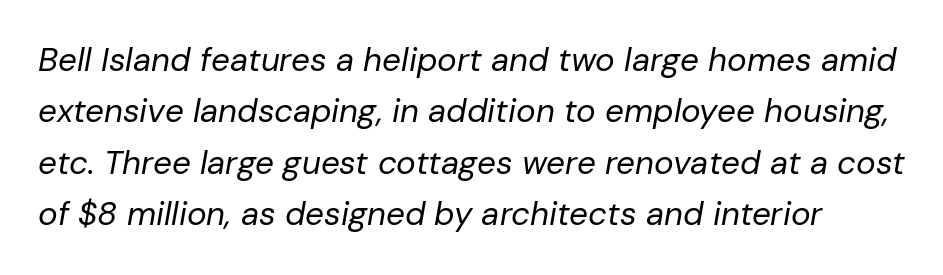
The letterforms sit at book weight or below. The words here are not underlined. This sample uses plain, unmodified letter spacing. A normal amount of white space separates one row of letters from the next. Tall strokes in this sample are angled rather than plumb.
